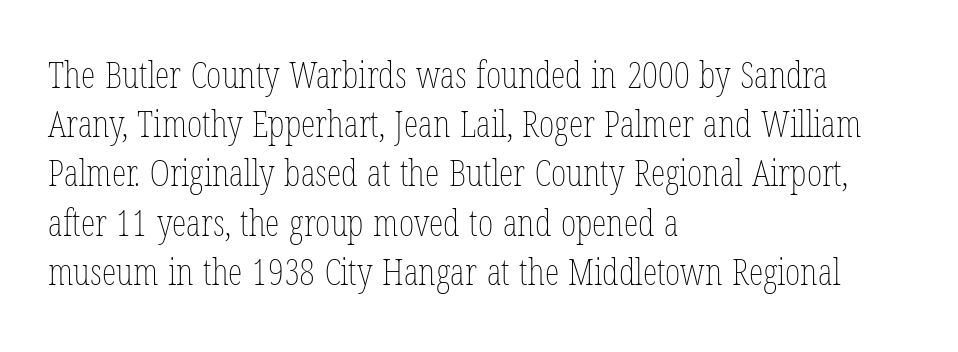
The image shows 37 px thin, condensed type, upright; set left-aligned, normal line spacing (1.33x), normal letter spacing, not underlined; low stroke contrast and a medium x-height.
